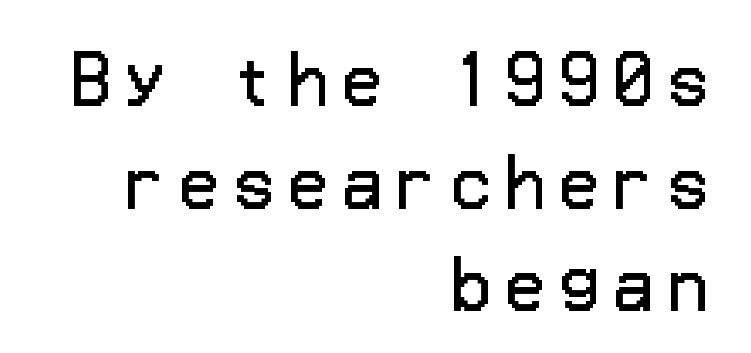
The image shows 65 px regular-weight sans-serif type, upright; set right-aligned, normal line spacing (1.58x), unusually wide letter spacing (+0.23 em), not underlined; low stroke contrast and a medium x-height.
